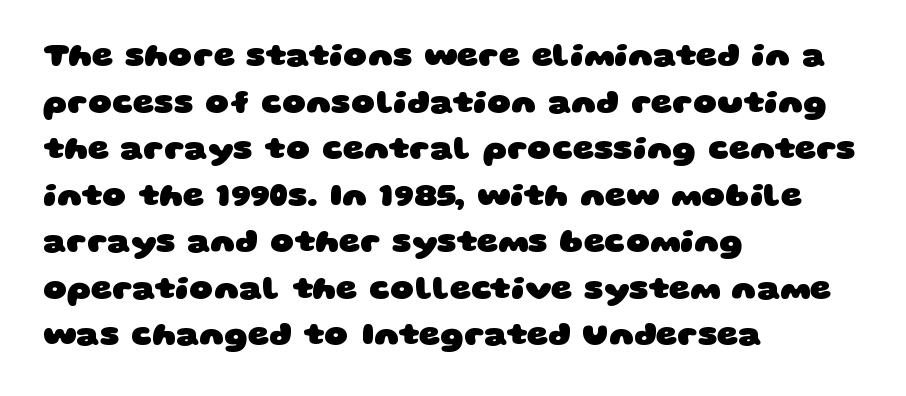
Q: Is the text bold? A: Yes.
Q: Is the typeface a serif or a sans-serif typeface? A: Sans-serif.
Q: Is the text underlined? A: No.
Q: How is the paragraph aligned? A: Left-aligned.
Q: Is the spacing between letters normal or unusually wide? A: Normal.
Q: Is the spacing between lines tight, normal or loose? A: Normal.
Q: Width (condensed, normal, or wide)? A: Wide.
Q: Stroke contrast? A: Low.
Q: x-height? A: Large.
Q: Monospaced? A: No.
